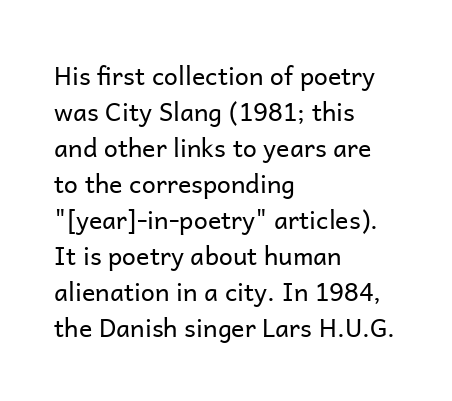
Q: Is the text bold? A: No.
Q: Is the text italic (slanted)? A: No, it is upright.
Q: Is the text underlined? A: No.
Q: How is the paragraph aligned? A: Left-aligned.
Q: Is the spacing between letters normal or unusually wide? A: Normal.
Q: Is the spacing between lines tight, normal or loose? A: Normal.
